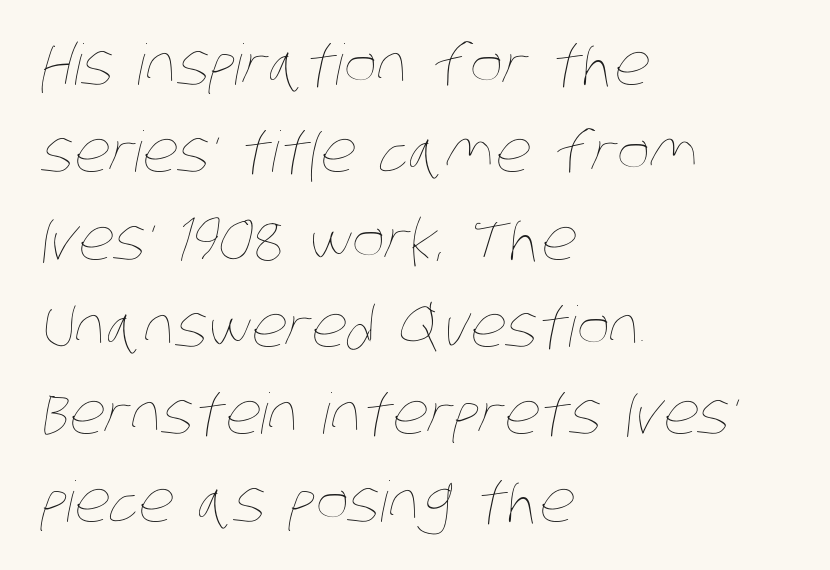
The image shows 56 px thin, condensed type; set left-aligned, normal line spacing (1.56x), normal letter spacing, not underlined; low stroke contrast and a large x-height.
